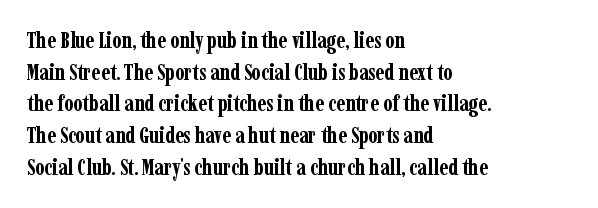
{"italic": "no", "bold": "yes", "underline": "no", "align": "left", "line_spacing": "normal", "line_spacing_ratio": 1.44, "letter_spacing": "normal", "letter_spacing_em": 0.0, "glyph_px": 22}
